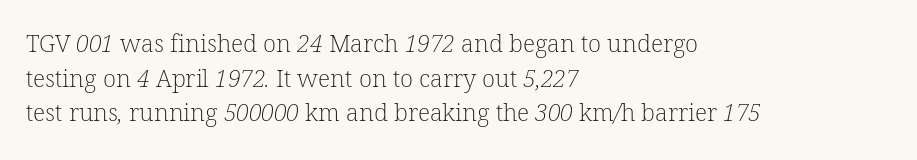
Q: Is the text bold? A: No.
Q: Is the text underlined? A: No.
Q: How is the paragraph aligned? A: Left-aligned.
Q: Is the spacing between letters normal or unusually wide? A: Normal.
Q: Is the spacing between lines tight, normal or loose? A: Normal.
